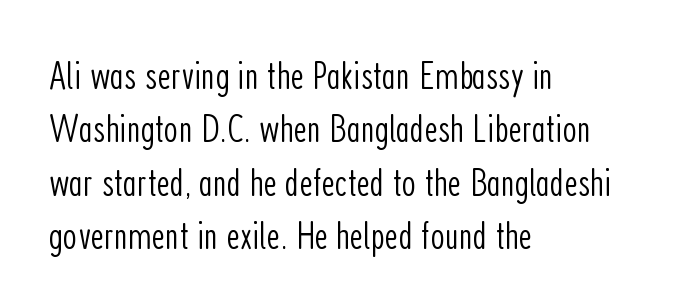
Q: Is the text bold? A: No.
Q: Is the text italic (slanted)? A: No, it is upright.
Q: Is the typeface a serif or a sans-serif typeface? A: Sans-serif.
Q: Is the text underlined? A: No.
Q: How is the paragraph aligned? A: Left-aligned.
Q: Is the spacing between letters normal or unusually wide? A: Normal.
Q: Is the spacing between lines tight, normal or loose? A: Normal.
Q: Width (condensed, normal, or wide)? A: Condensed.
Q: Stroke contrast? A: Low.
Q: x-height? A: Medium.
Q: Monospaced? A: No.
